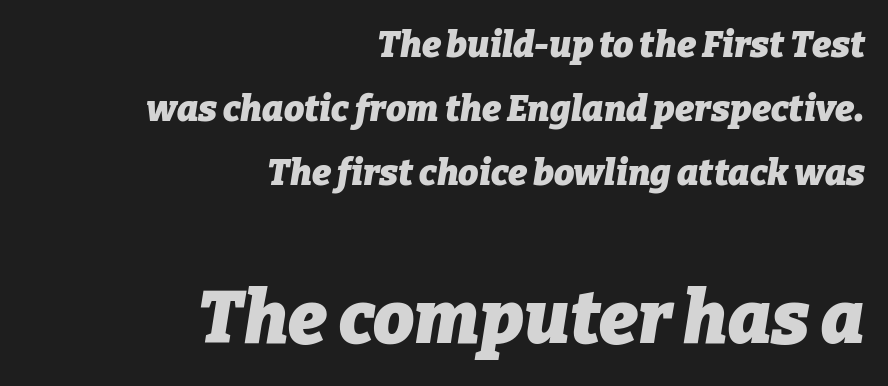
The image shows 73 px heavy type, italic (leaning right); set right-aligned, line spacing 1.78x, normal letter spacing, not underlined; the second (bottom) block is 2.03x larger; low stroke contrast and a medium x-height.
